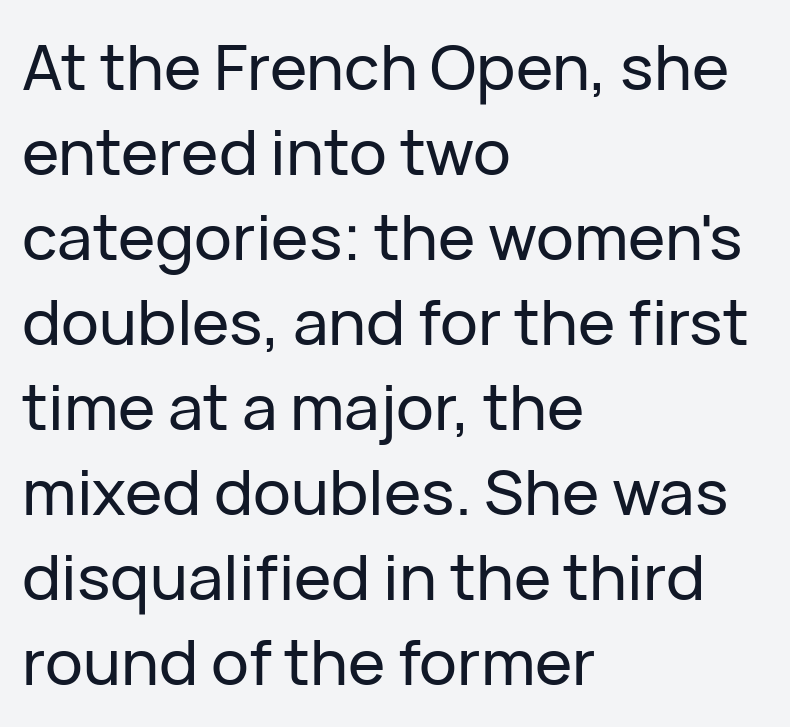
{"serif": "no", "italic": "no", "width": "normal", "stroke_contrast": "low", "x_height": "medium", "monospaced": "no", "underline": "no", "align": "left", "line_spacing": "normal", "line_spacing_ratio": 1.35, "letter_spacing": "normal", "letter_spacing_em": 0.0, "glyph_px": 63}
